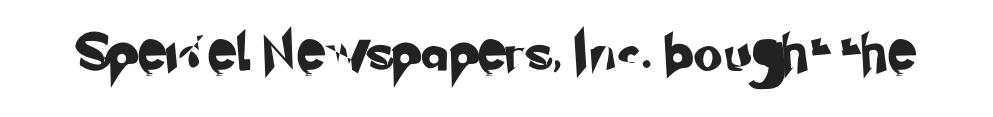
{"serif": "no", "width": "normal", "stroke_contrast": "low", "x_height": "small", "monospaced": "no", "underline": "no", "glyph_px": 36}
